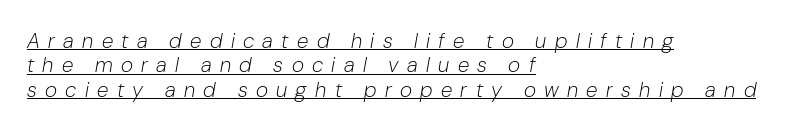
Q: Is the text bold? A: No.
Q: Is the text italic (slanted)? A: Yes, it leans right by about 10 degrees.
Q: Is the text underlined? A: Yes.
Q: How is the paragraph aligned? A: Left-aligned.
Q: Is the spacing between letters normal or unusually wide? A: Unusually wide.
